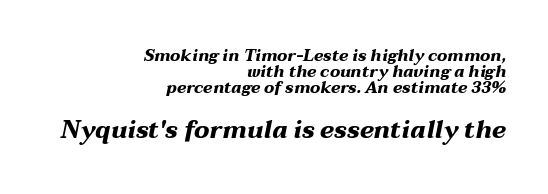
{"italic": "yes", "lean": "right", "slant_degrees": 12, "bold": "yes", "underline": "no", "align": "right", "line_spacing": "tight", "line_spacing_ratio": 1.0, "letter_spacing": "normal", "letter_spacing_em": 0.0, "larger_block": "second", "size_ratio": 1.5, "glyph_px": 24}
